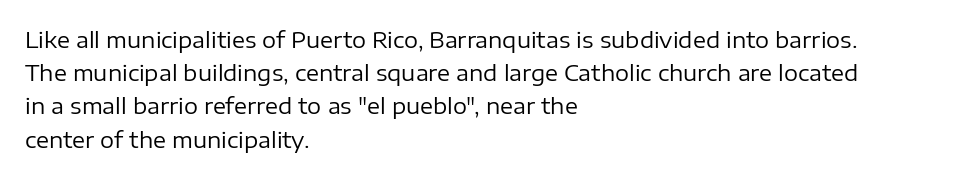
Q: Is the text bold? A: No.
Q: Is the text italic (slanted)? A: No, it is upright.
Q: Is the text underlined? A: No.
Q: How is the paragraph aligned? A: Left-aligned.
Q: Is the spacing between letters normal or unusually wide? A: Normal.
Q: Is the spacing between lines tight, normal or loose? A: Normal.
